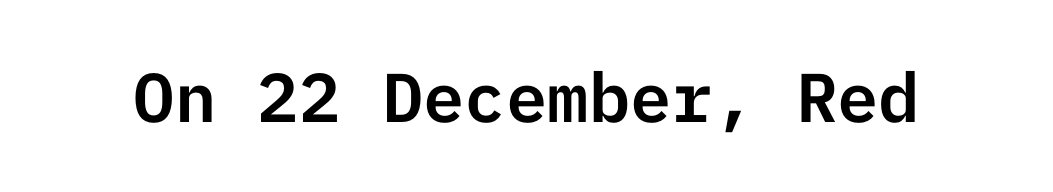
{"serif": "no", "italic": "no", "width": "normal", "stroke_contrast": "low", "x_height": "medium", "underline": "no", "letter_spacing": "normal", "letter_spacing_em": 0.0, "glyph_px": 69}
